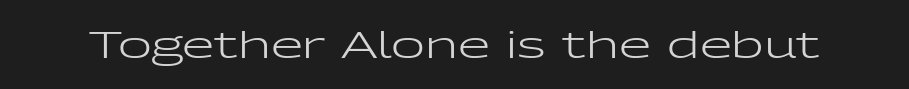
The image shows 37 px regular-weight, wide sans-serif type, upright; set normal letter spacing, not underlined; low stroke contrast and a medium x-height.
